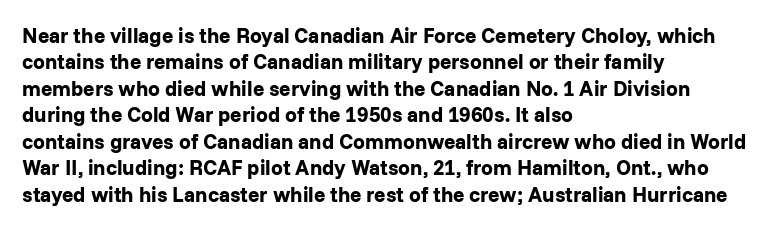
The image shows 21 px bold type, upright; set left-aligned, normal line spacing (1.26x), normal letter spacing, not underlined.
